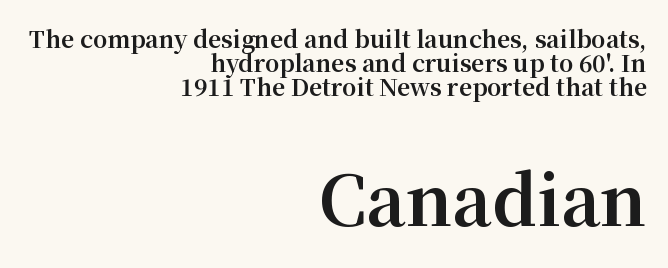
The zone under the glyphs is completely vacant. This rendering leaves character spacing at its baseline value. Bigger letters appear in the bottom chunk; the top chunk is reduced. Posture: upright roman. Are there feet on the stems? There are — it's a serif.
